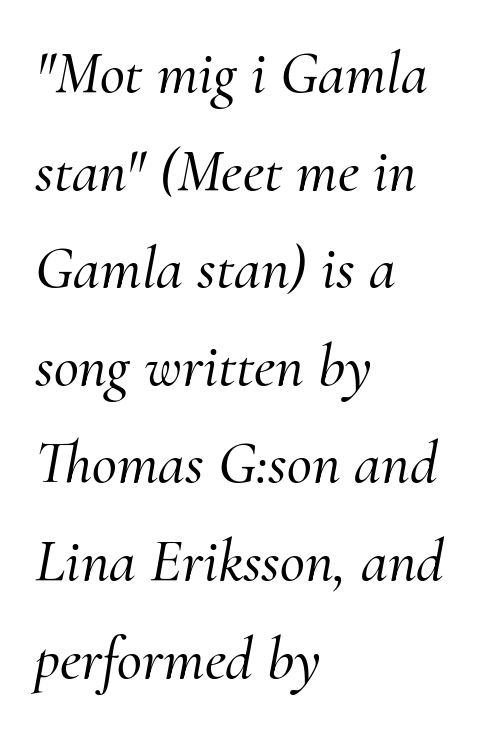
Q: Is the text italic (slanted)? A: Yes, it leans right by about 10 degrees.
Q: Is the typeface a serif or a sans-serif typeface? A: Serif.
Q: Is the text underlined? A: No.
Q: How is the paragraph aligned? A: Left-aligned.
Q: Is the spacing between letters normal or unusually wide? A: Normal.
Q: Is the spacing between lines tight, normal or loose? A: Normal.
Q: Width (condensed, normal, or wide)? A: Normal.
Q: Stroke contrast? A: Medium.
Q: x-height? A: Small.
Q: Monospaced? A: No.
